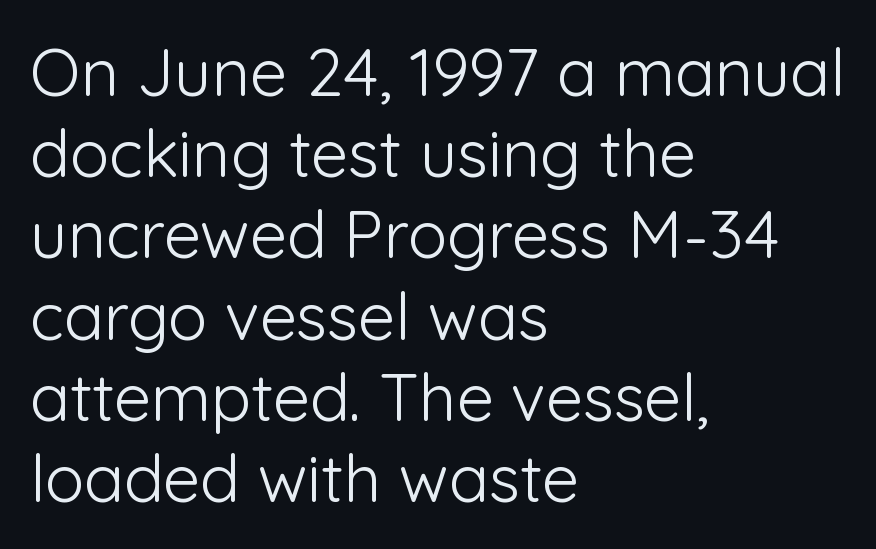
The passage shown is not bold in any degree. The letters advance in unequal steps, a hallmark of proportional type. Every row of glyphs begins at an identical x-position on the left. Observe the ordinary spacing: letters are neighbours, not strangers. The zone under the glyphs is completely vacant. The typeface chosen for these lines omits serifs.
